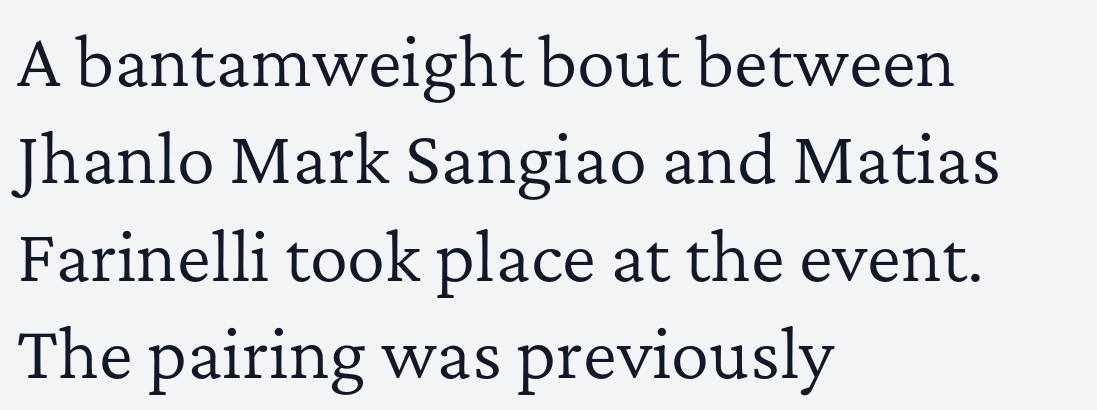
{"serif": "yes", "italic": "no", "bold": "no", "weight": "regular", "width": "normal", "stroke_contrast": "low", "x_height": "medium", "monospaced": "no", "underline": "no", "align": "left", "line_spacing": "normal", "line_spacing_ratio": 1.52, "letter_spacing": "normal", "letter_spacing_em": 0.0, "glyph_px": 64}
